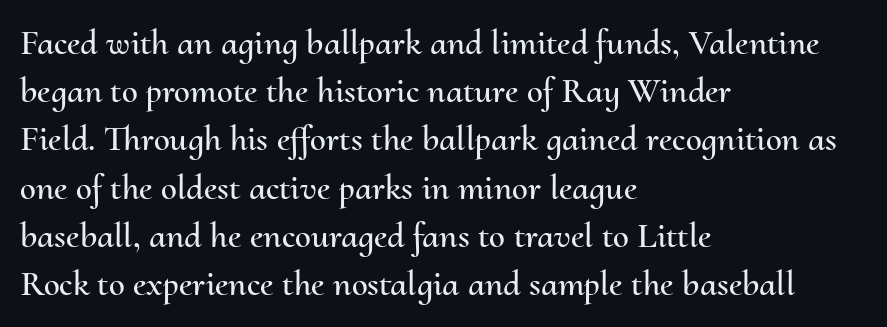
The image shows 36 px text type, upright; set left-aligned, normal line spacing (1.34x), normal letter spacing, not underlined; medium stroke contrast and a small x-height.
